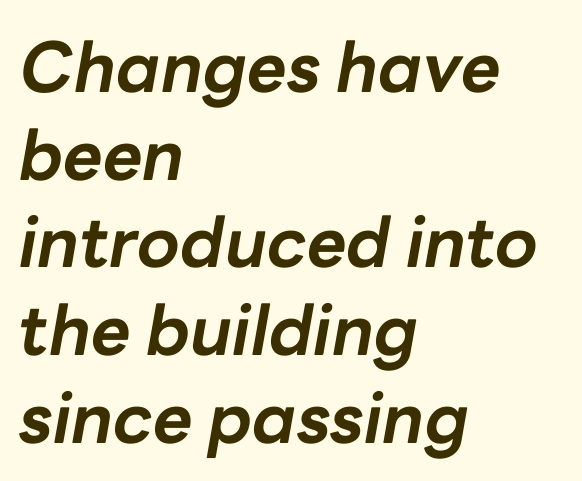
Q: Is the text bold? A: Yes.
Q: Is the text italic (slanted)? A: Yes, it leans right by about 10 degrees.
Q: Is the text underlined? A: No.
Q: How is the paragraph aligned? A: Left-aligned.
Q: Is the spacing between letters normal or unusually wide? A: Normal.
Q: Is the spacing between lines tight, normal or loose? A: Normal.
Q: Width (condensed, normal, or wide)? A: Normal.
Q: Stroke contrast? A: Low.
Q: x-height? A: Medium.
Q: Monospaced? A: No.
